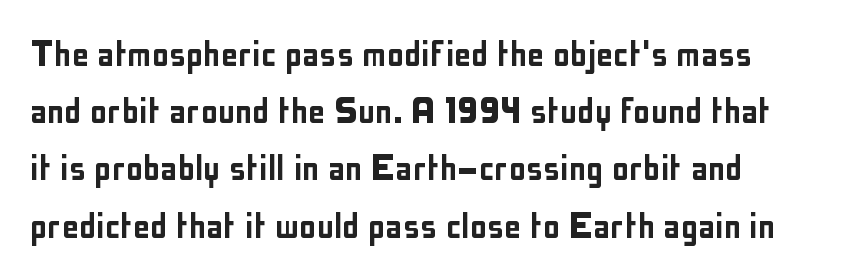
{"serif": "no", "italic": "no", "width": "condensed", "stroke_contrast": "low", "x_height": "medium", "monospaced": "no", "underline": "no", "line_spacing": "normal", "line_spacing_ratio": 1.33, "letter_spacing": "normal", "letter_spacing_em": 0.0, "glyph_px": 43}
